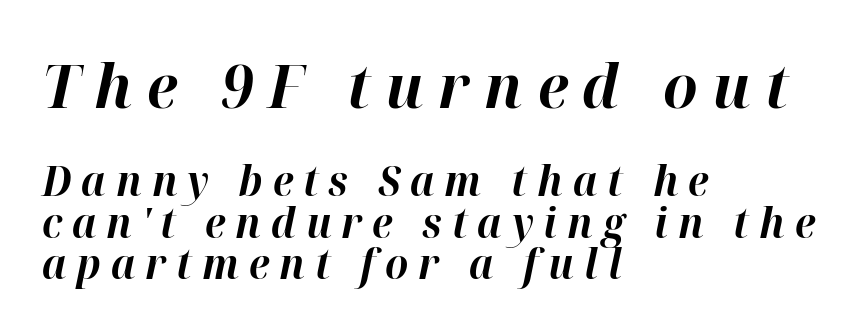
What stands out about the letter spacing? Its width — letters are far apart. Is the block centered? No — it sits flush against the left margin. A typesetter would call this proportional, since set widths differ per character. Slant detected: the letters are inclined.
